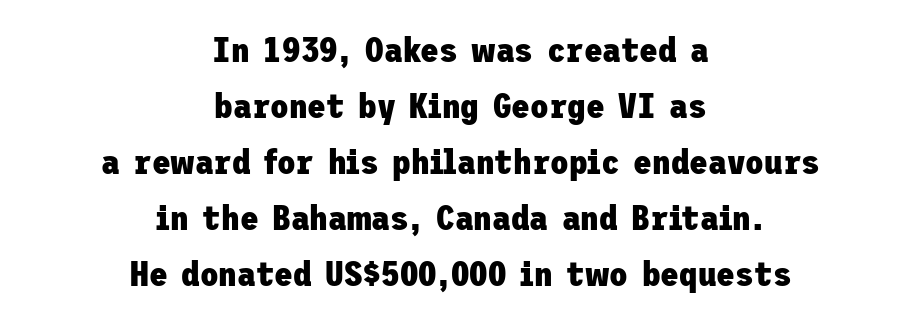
The setting favours the middle, as headings and verse often do. Vertical spacing — default. You can tell it's not italic because the verticals are truly vertical. You can tell from the bare stems that sans-serif type was used. A typesetter would call this zero additional tracking. Decoration check: the copy has no underline.
